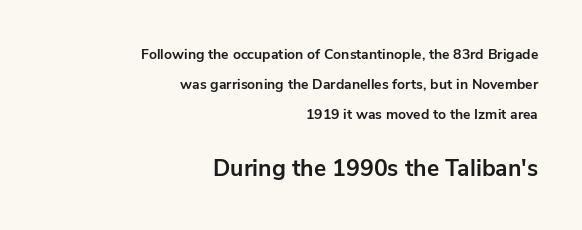
{"italic": "no", "bold": "yes", "underline": "no", "align": "right", "line_spacing": "loose", "line_spacing_ratio": 2.14, "letter_spacing": "normal", "letter_spacing_em": 0.0, "larger_block": "second", "size_ratio": 1.64, "glyph_px": 23}
